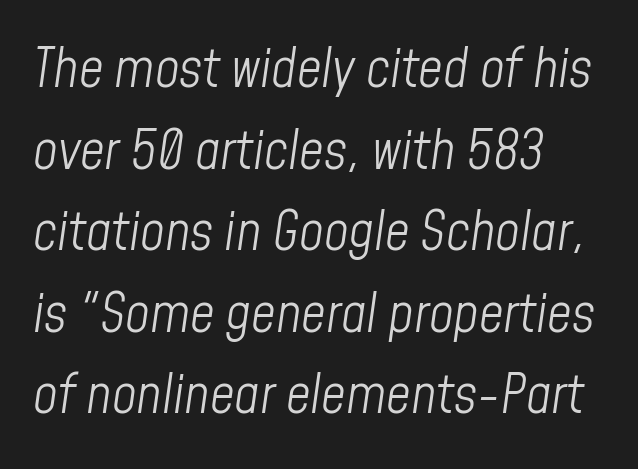
Compared with a centered layout, this one pins lines to the left instead. A normal amount of white space separates one row of letters from the next. Slanted lettering throughout. The font is comparable to plain body text, perhaps lighter.
